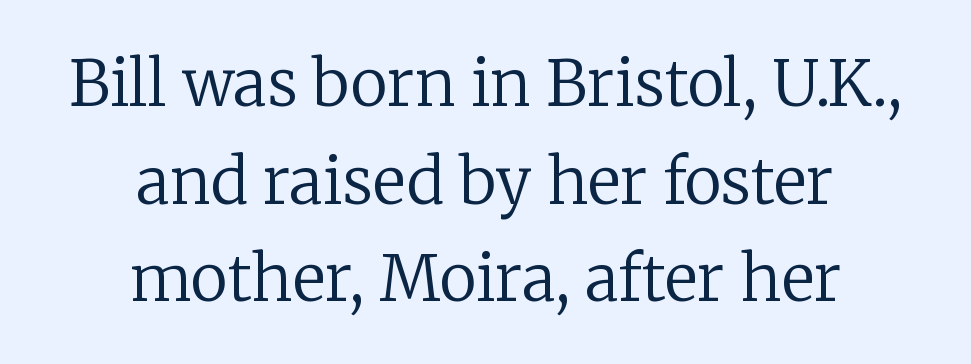
This rendering employs a face with finishing strokes, i.e., a serif. Words appear dense and cohesive because spacing is normal. The letters advance in unequal steps, a hallmark of proportional type. Compared with typical paragraphs, the rows here are spaced about the same. Reading down the block, each line starts at a different indent, mirrored at its end. Does the lettering tilt? It doesn't — this is upright.
